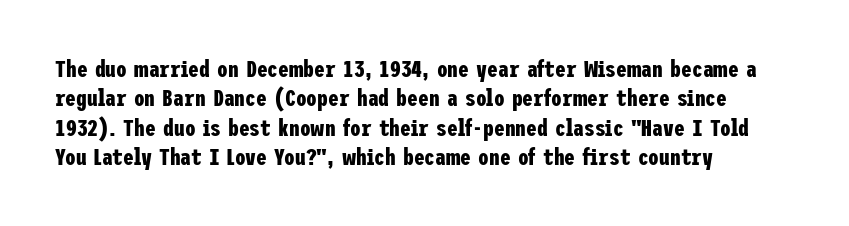
The image shows 24 px bold type, upright; set left-aligned, line spacing 1.22x, normal letter spacing, not underlined.
